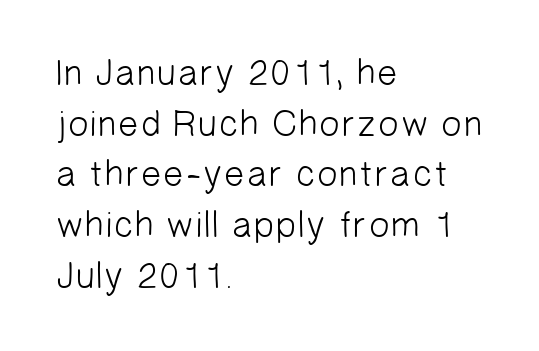
{"serif": "no", "bold": "no", "weight": "light", "width": "normal", "stroke_contrast": "low", "x_height": "medium", "monospaced": "no", "underline": "no", "align": "left", "line_spacing": "normal", "line_spacing_ratio": 1.37, "letter_spacing": "normal", "letter_spacing_em": 0.0, "glyph_px": 37}
